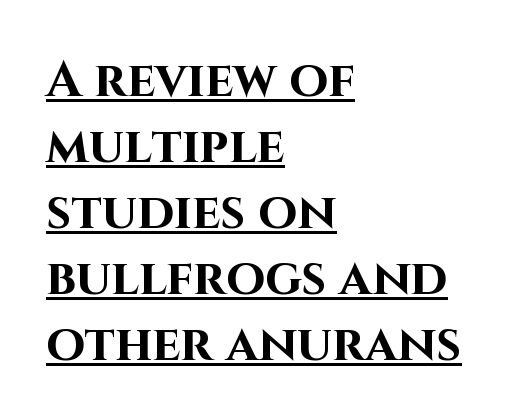
The image shows 50 px bold sans-serif type, upright; set left-aligned, normal line spacing (1.32x), normal letter spacing, underlined; high stroke contrast and a large x-height.
